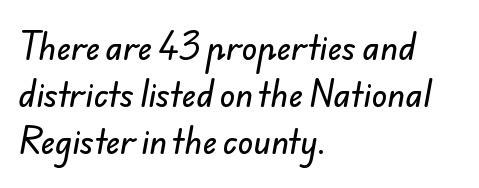
{"serif": "no", "width": "normal", "stroke_contrast": "low", "x_height": "small", "monospaced": "no", "underline": "no", "align": "left", "line_spacing": "normal", "line_spacing_ratio": 1.47, "letter_spacing": "normal", "letter_spacing_em": 0.0, "glyph_px": 32}
